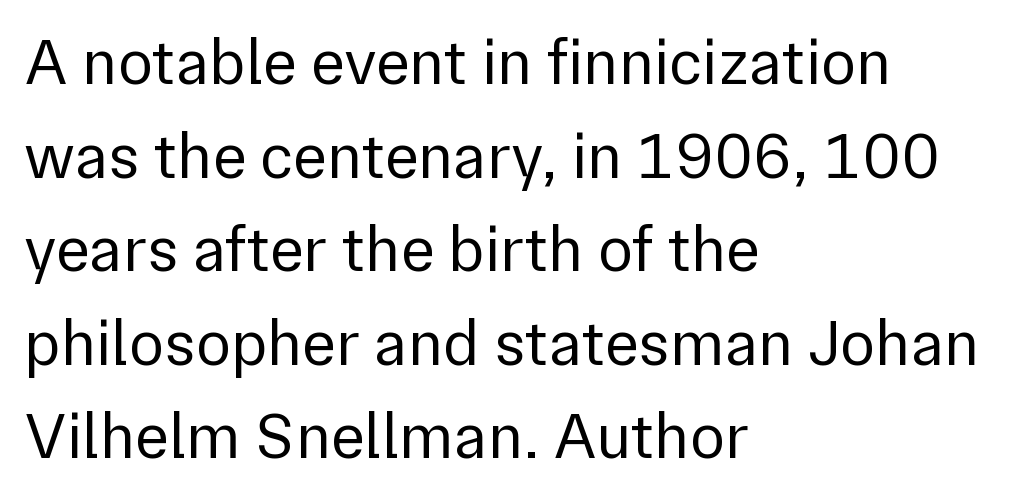
{"serif": "no", "italic": "no", "bold": "no", "weight": "regular", "width": "normal", "stroke_contrast": "low", "x_height": "medium", "monospaced": "no", "underline": "no", "align": "left", "line_spacing": "normal", "line_spacing_ratio": 1.44, "letter_spacing": "normal", "letter_spacing_em": 0.0, "glyph_px": 65}
